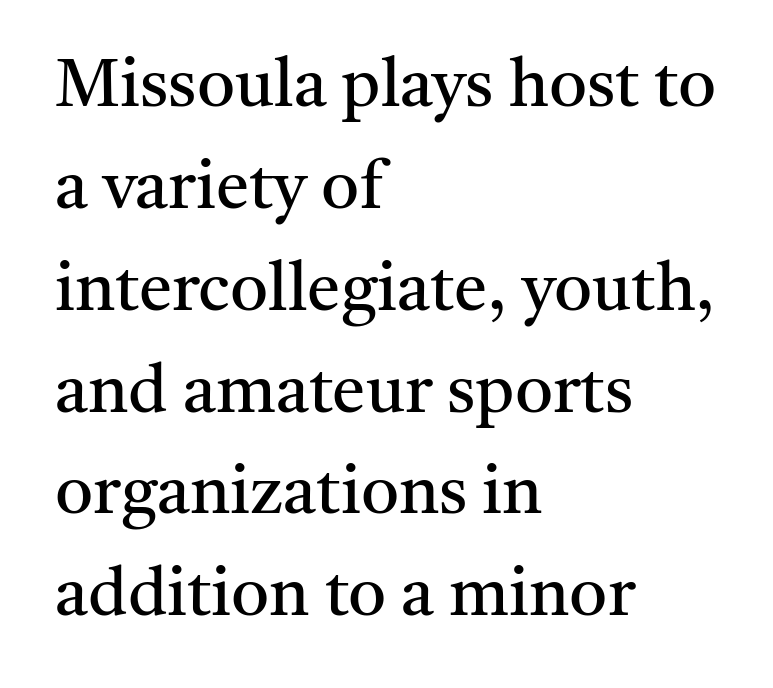
{"serif": "yes", "italic": "no", "bold": "no", "weight": "regular", "width": "normal", "stroke_contrast": "medium", "x_height": "medium", "monospaced": "no", "underline": "no", "align": "left", "line_spacing": "normal", "line_spacing_ratio": 1.52, "letter_spacing": "normal", "letter_spacing_em": 0.0, "glyph_px": 67}
